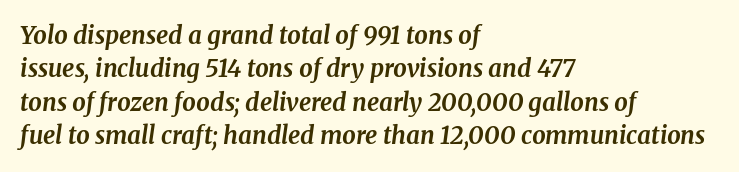
The gaps between neighbouring characters are ordinary and unremarkable. The letters are slanted; this is an italic face. Heavy, bold letterforms. Vertically, the passage feels balanced, rows spaced as you'd expect. Teacher's note: observe the even left margin — that is flush-left alignment.
